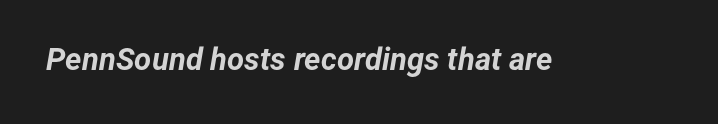
{"italic": "yes", "lean": "right", "slant_degrees": 12, "bold": "yes", "weight": "bold", "width": "normal", "stroke_contrast": "low", "x_height": "medium", "monospaced": "no", "underline": "no", "letter_spacing": "normal", "letter_spacing_em": 0.0, "glyph_px": 31}
